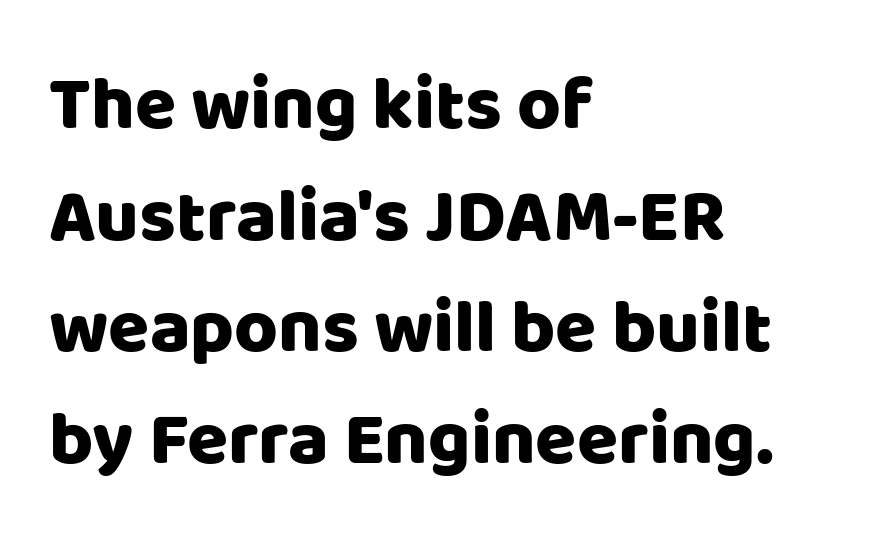
The image shows 75 px sans-serif type, upright; set left-aligned, normal line spacing (1.49x), normal letter spacing, not underlined; low stroke contrast and a large x-height.
